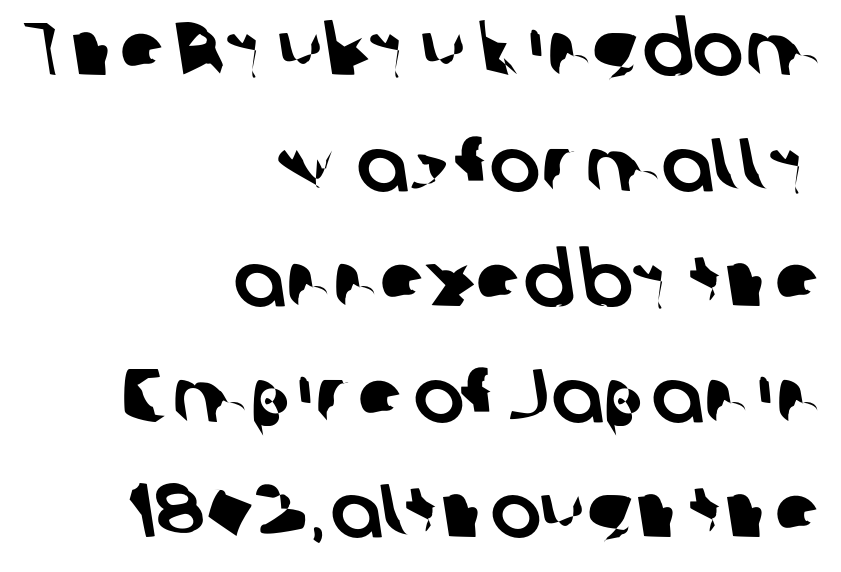
Q: Is the typeface a serif or a sans-serif typeface? A: Sans-serif.
Q: Is the text underlined? A: No.
Q: How is the paragraph aligned? A: Right-aligned.
Q: Is the spacing between letters normal or unusually wide? A: Normal.
Q: Is the spacing between lines tight, normal or loose? A: Normal.
Q: Width (condensed, normal, or wide)? A: Normal.
Q: Stroke contrast? A: Low.
Q: x-height? A: Medium.
Q: Monospaced? A: No.
